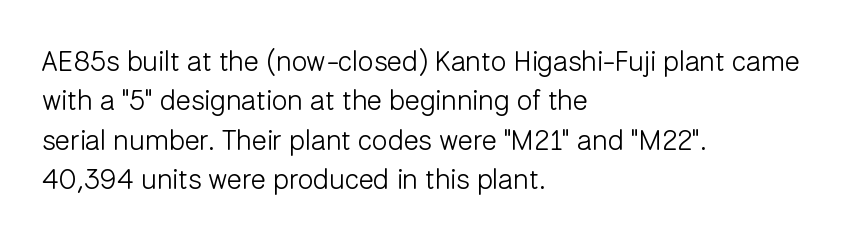
Do the characters align in a grid? No, the font is proportional. Unmarked baselines from the first word to the last. The face looks like a standard text weight, possibly lighter. Does the copy run flush right? No — it runs flush left.
